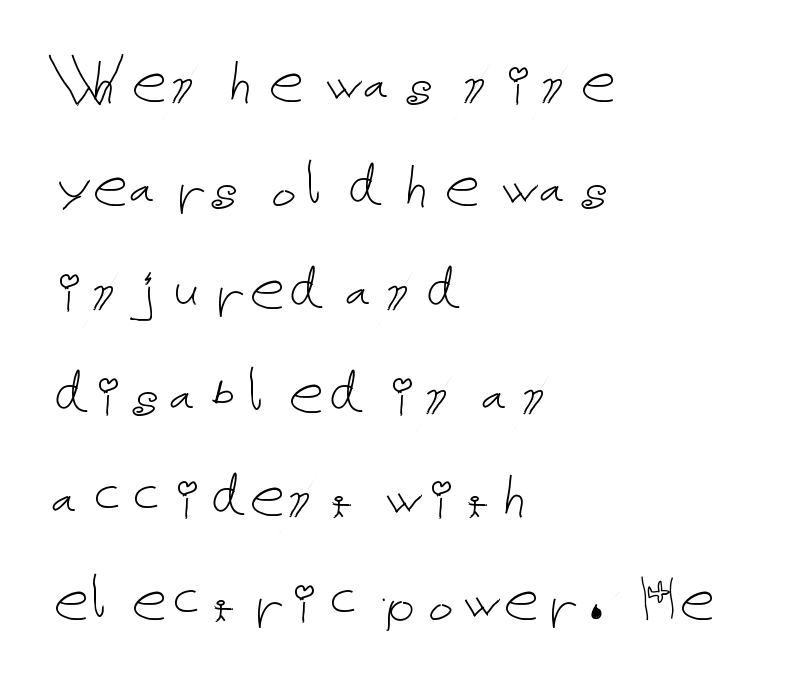
The image shows 70 px thin type, upright; set left-aligned, normal line spacing (1.48x), normal letter spacing, not underlined; low stroke contrast and a medium x-height.
